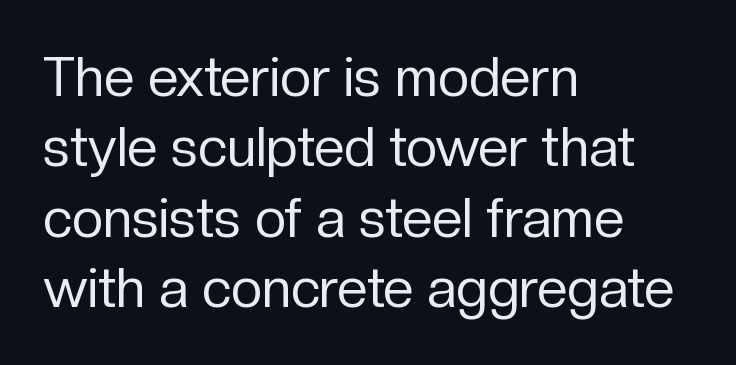
The words here are not underlined. Rendered with straight, roman letterforms. No heavy texture on the line: the type isn't bold. The rendering keeps characters at their native spacing.
